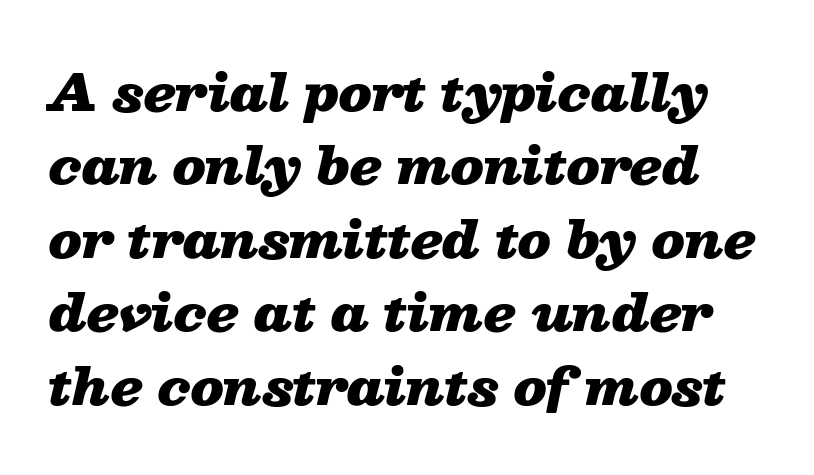
The image shows 49 px heavy, wide type, italic (leaning right); set normal line spacing (1.5x), normal letter spacing, not underlined; low stroke contrast and a medium x-height.
